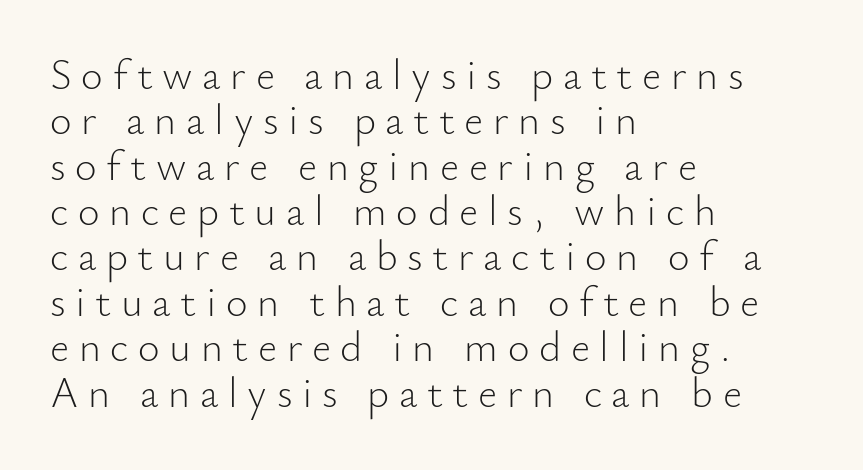
Q: Is the text bold? A: No.
Q: Is the text italic (slanted)? A: No, it is upright.
Q: Is the typeface a serif or a sans-serif typeface? A: Sans-serif.
Q: Is the text underlined? A: No.
Q: How is the paragraph aligned? A: Left-aligned.
Q: Is the spacing between letters normal or unusually wide? A: Unusually wide.
Q: Is the spacing between lines tight, normal or loose? A: Tight.
Q: Width (condensed, normal, or wide)? A: Normal.
Q: Stroke contrast? A: Low.
Q: x-height? A: Small.
Q: Monospaced? A: No.
